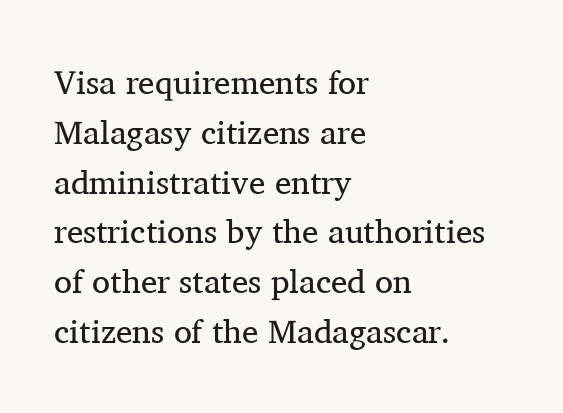
The image shows 33 px regular-weight serif type, upright; set left-aligned, normal line spacing (1.51x), normal letter spacing, not underlined; medium stroke contrast and a medium x-height.
